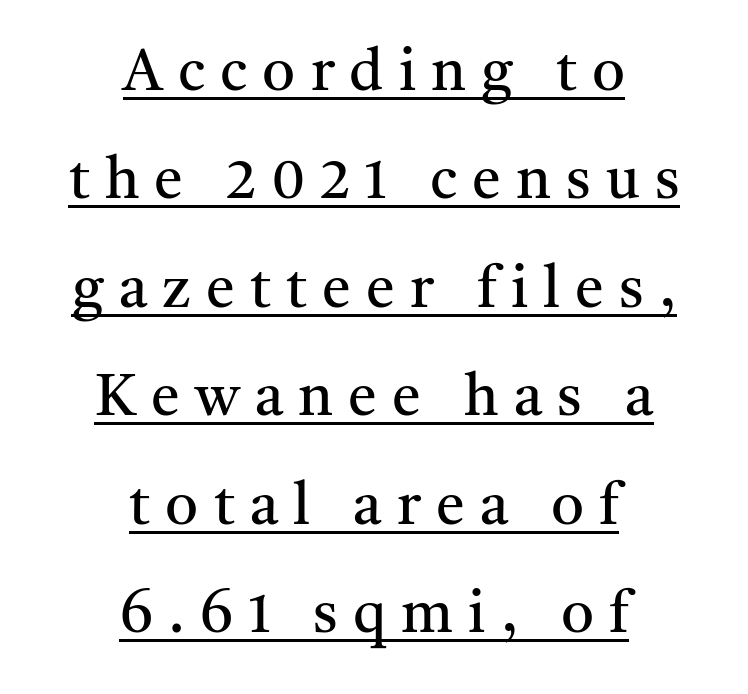
This rendering features underlined lettering. The font family rendered here belongs to the serif group. Casual observation: everything's sitting right in the middle. Display-style spreading of the glyphs; the letterfit is very open.
